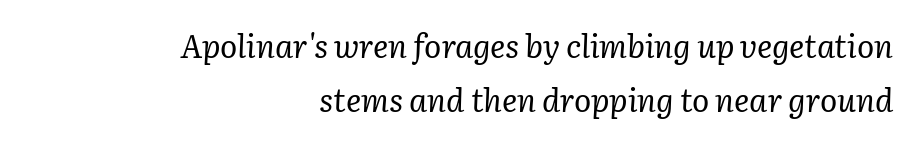
Q: Is the text bold? A: No.
Q: Is the text italic (slanted)? A: Yes, it leans right by about 2 degrees.
Q: Is the typeface a serif or a sans-serif typeface? A: Serif.
Q: Is the text underlined? A: No.
Q: How is the paragraph aligned? A: Right-aligned.
Q: Is the spacing between letters normal or unusually wide? A: Normal.
Q: Is the spacing between lines tight, normal or loose? A: Normal.
Q: Width (condensed, normal, or wide)? A: Normal.
Q: Stroke contrast? A: Low.
Q: x-height? A: Medium.
Q: Monospaced? A: No.
